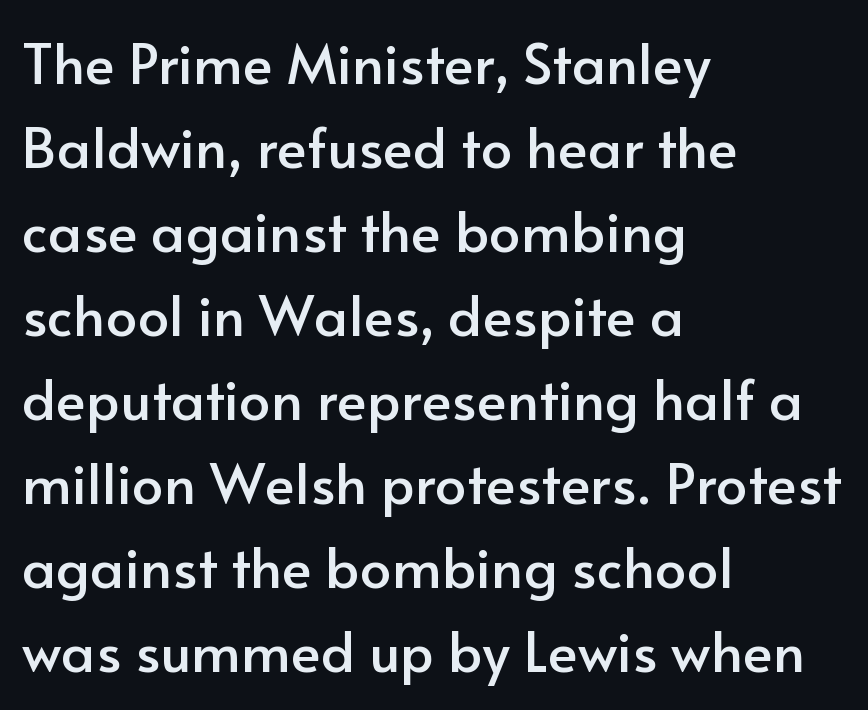
Q: Is the text italic (slanted)? A: No, it is upright.
Q: Is the typeface a serif or a sans-serif typeface? A: Sans-serif.
Q: Is the text underlined? A: No.
Q: How is the paragraph aligned? A: Left-aligned.
Q: Is the spacing between letters normal or unusually wide? A: Normal.
Q: Is the spacing between lines tight, normal or loose? A: Normal.
Q: Width (condensed, normal, or wide)? A: Normal.
Q: Stroke contrast? A: Low.
Q: x-height? A: Small.
Q: Monospaced? A: No.
